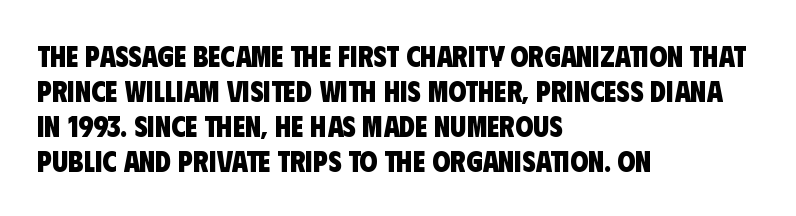
The typesetter chose a ragged-right arrangement here. A typesetter would call this zero additional tracking. Nobody drew a line under any word here. Nope, no serifs anywhere on these letters. You could not count columns in this text — the font is proportionally spaced.
